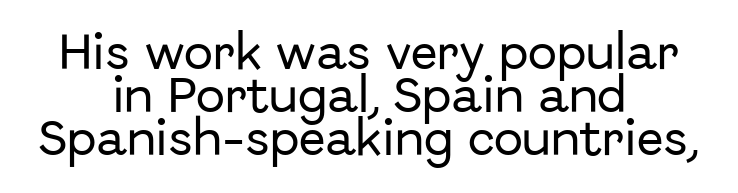
{"serif": "no", "italic": "no", "width": "normal", "stroke_contrast": "low", "x_height": "medium", "monospaced": "no", "underline": "no", "align": "center", "line_spacing": "tight", "line_spacing_ratio": 1.1, "letter_spacing": "normal", "letter_spacing_em": 0.0, "glyph_px": 39}
